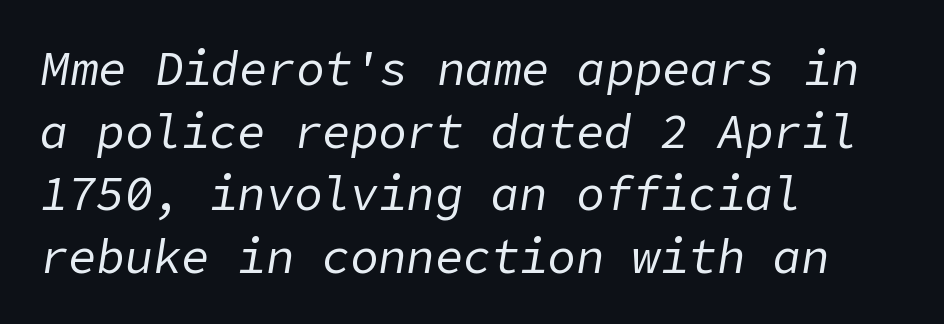
{"italic": "yes", "lean": "right", "slant_degrees": 9, "bold": "no", "weight": "regular", "width": "normal", "stroke_contrast": "low", "x_height": "medium", "underline": "no", "align": "left", "line_spacing": "normal", "line_spacing_ratio": 1.33, "letter_spacing": "normal", "letter_spacing_em": 0.0, "glyph_px": 47}
